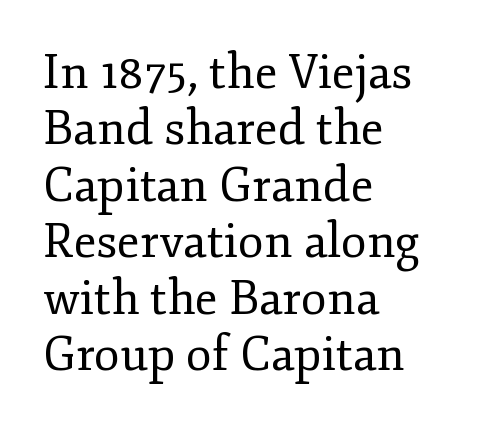
{"serif": "yes", "italic": "no", "bold": "no", "weight": "regular", "width": "normal", "stroke_contrast": "low", "x_height": "small", "monospaced": "no", "underline": "no", "align": "left", "line_spacing_ratio": 1.2, "letter_spacing": "normal", "letter_spacing_em": 0.0, "glyph_px": 47}
